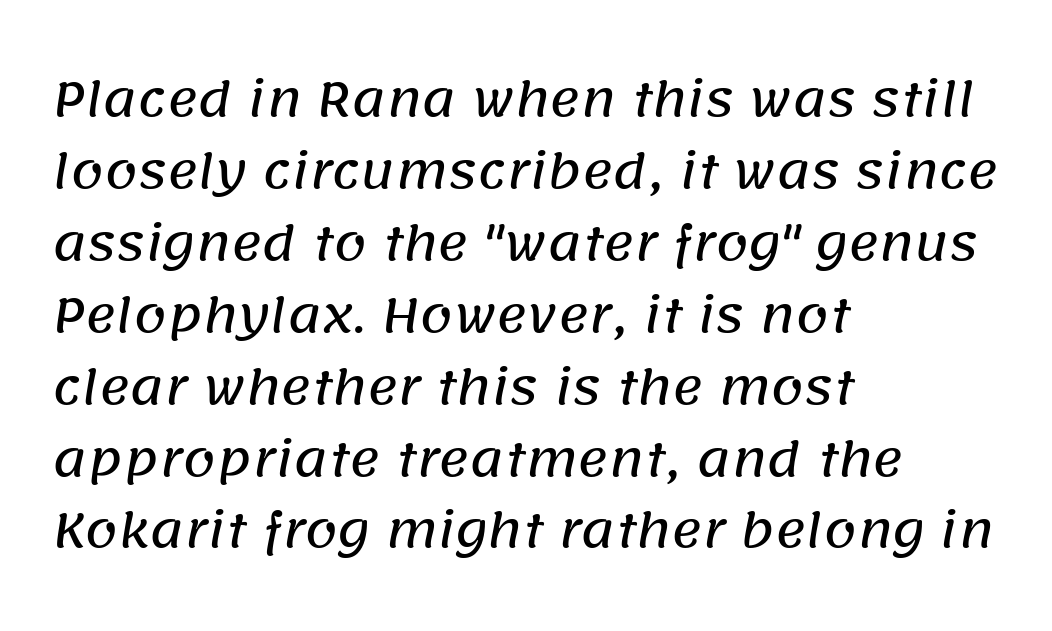
{"serif": "no", "width": "normal", "stroke_contrast": "low", "x_height": "large", "monospaced": "no", "underline": "no", "align": "left", "line_spacing": "normal", "line_spacing_ratio": 1.53, "letter_spacing": "normal", "letter_spacing_em": 0.0, "glyph_px": 47}
